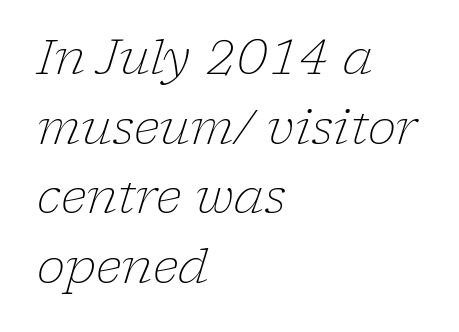
Weight: in the light-to-regular range. This rendering features lettering with no underline. Varying glyph widths throughout — classic text-font behaviour. This sample uses plain, unmodified letter spacing.
